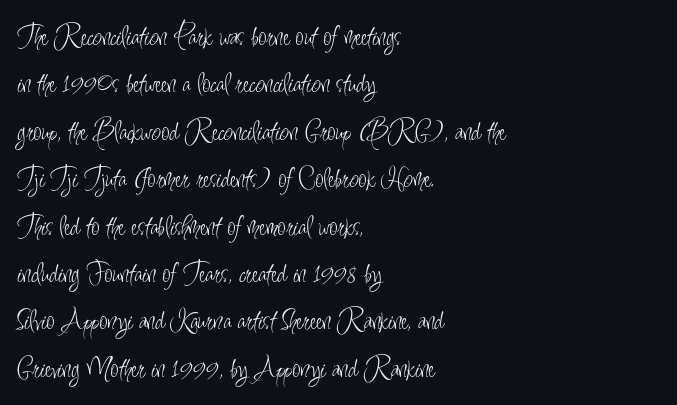
Bare-footed words on every line. The typeface has the unassuming heft of standard copy or less. The rows are spaced the way most documents space them. In terms of letterspacing, this is plain default setting. This rendering uses left alignment, leaving the right contour irregular.
